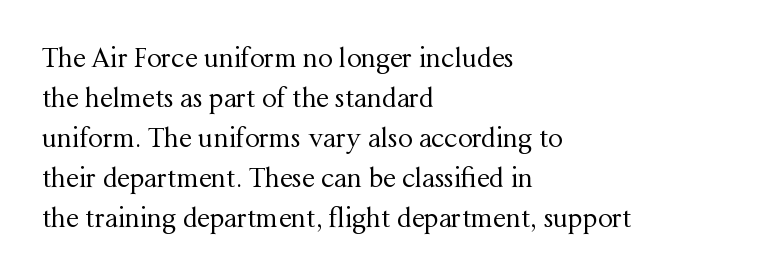
{"italic": "no", "bold": "no", "underline": "no", "align": "left", "line_spacing": "normal", "line_spacing_ratio": 1.54, "letter_spacing": "normal", "letter_spacing_em": 0.0, "glyph_px": 26}
